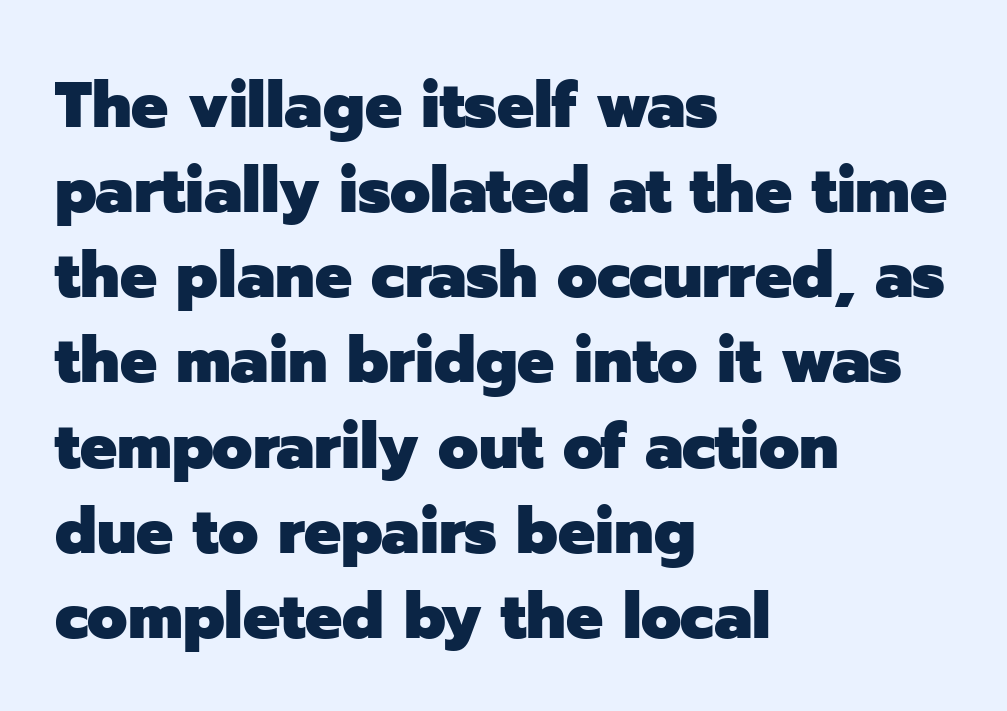
Q: Is the text bold? A: Yes.
Q: Is the text italic (slanted)? A: No, it is upright.
Q: Is the typeface a serif or a sans-serif typeface? A: Sans-serif.
Q: Is the text underlined? A: No.
Q: How is the paragraph aligned? A: Left-aligned.
Q: Is the spacing between letters normal or unusually wide? A: Normal.
Q: Is the spacing between lines tight, normal or loose? A: Normal.
Q: Width (condensed, normal, or wide)? A: Normal.
Q: Stroke contrast? A: Low.
Q: x-height? A: Medium.
Q: Monospaced? A: No.
